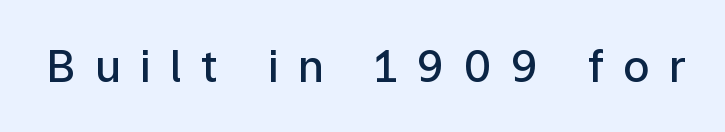
{"serif": "no", "italic": "no", "bold": "semi", "weight": "semibold", "width": "normal", "stroke_contrast": "low", "x_height": "medium", "monospaced": "no", "underline": "no", "letter_spacing": "wide", "letter_spacing_em": 0.44, "glyph_px": 44}
